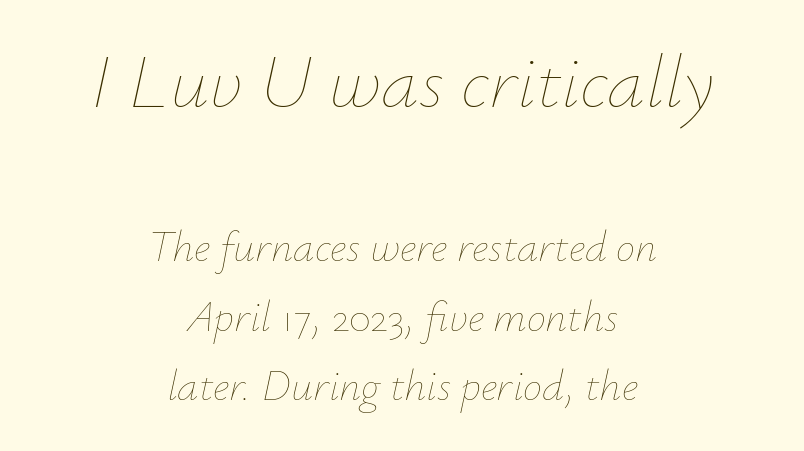
Q: Is the text bold? A: No.
Q: Is the text italic (slanted)? A: Yes, it leans right by about 12 degrees.
Q: Is the text underlined? A: No.
Q: How is the paragraph aligned? A: Centered.
Q: Is the spacing between letters normal or unusually wide? A: Normal.
Q: Is the spacing between lines tight, normal or loose? A: Normal.
Q: Which block of text is set in a larger size, the first (top) or the second (bottom)? A: The first (top) one.
Q: Width (condensed, normal, or wide)? A: Normal.
Q: Stroke contrast? A: Low.
Q: x-height? A: Small.
Q: Monospaced? A: No.
